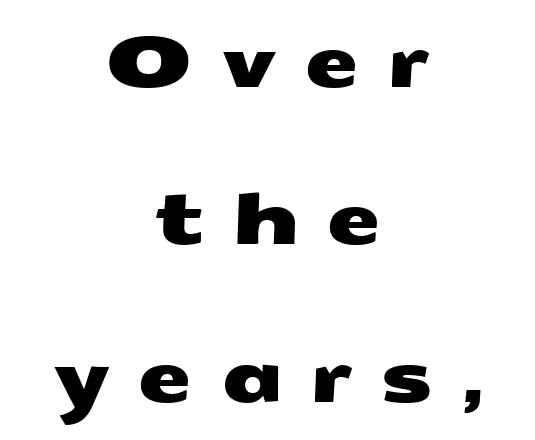
The image shows 70 px wide sans-serif type; set centered, loose line spacing (2.25x), unusually wide letter spacing (+0.39 em), not underlined; medium stroke contrast and a medium x-height.
